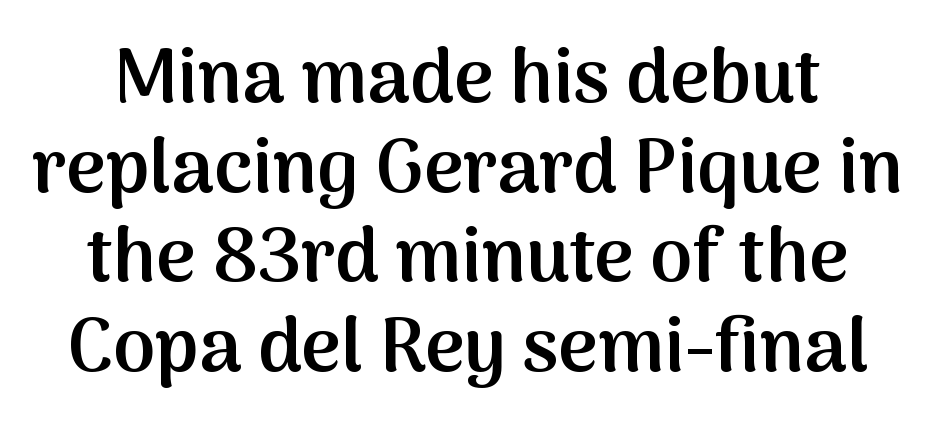
Q: Is the text bold? A: Semi-bold.
Q: Is the text italic (slanted)? A: No, it is upright.
Q: Is the typeface a serif or a sans-serif typeface? A: Sans-serif.
Q: Is the text underlined? A: No.
Q: Is the spacing between letters normal or unusually wide? A: Normal.
Q: Width (condensed, normal, or wide)? A: Normal.
Q: Stroke contrast? A: Medium.
Q: x-height? A: Medium.
Q: Monospaced? A: No.
